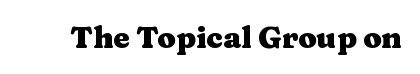
Q: Is the text bold? A: Yes.
Q: Is the text italic (slanted)? A: No, it is upright.
Q: Is the typeface a serif or a sans-serif typeface? A: Serif.
Q: Is the text underlined? A: No.
Q: Is the spacing between letters normal or unusually wide? A: Normal.
Q: Width (condensed, normal, or wide)? A: Wide.
Q: Stroke contrast? A: Medium.
Q: x-height? A: Medium.
Q: Monospaced? A: No.
